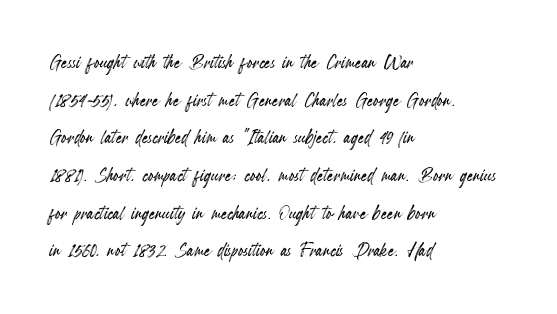
The image shows 24 px text type; set left-aligned, normal line spacing (1.57x), normal letter spacing, not underlined.
